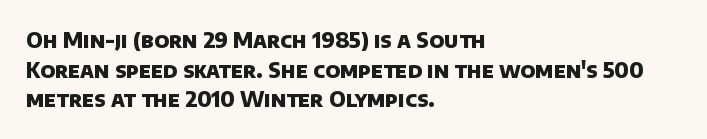
The image shows 21 px bold type; set left-aligned, normal line spacing (1.41x), normal letter spacing, not underlined.
